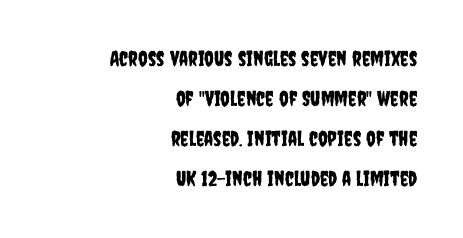
Leftover space on each line is placed entirely before the opening word. Do the letters lean? They stand straight. Nothing unusual about the tracking: characters are spaced as the font intends. Compared with typical paragraphs, the rows here are farther apart. Letters rest on an invisible, unmarked baseline.
